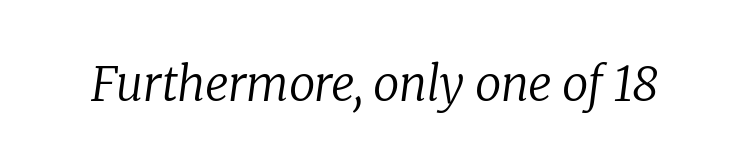
Examine the stroke ends and you'll spot serifs. Short note: letters normally spaced. Just letters on the line, the space beneath them empty. The letters look calm and open, with moderate or lighter stems.
